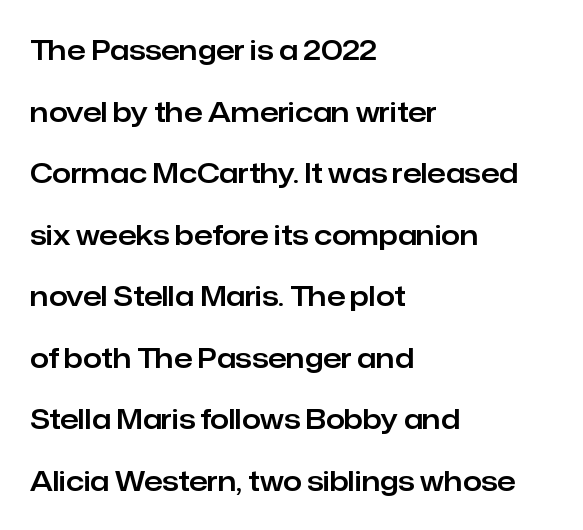
The image shows 27 px text type, upright; set left-aligned, loose line spacing (2.28x), normal letter spacing, not underlined.
